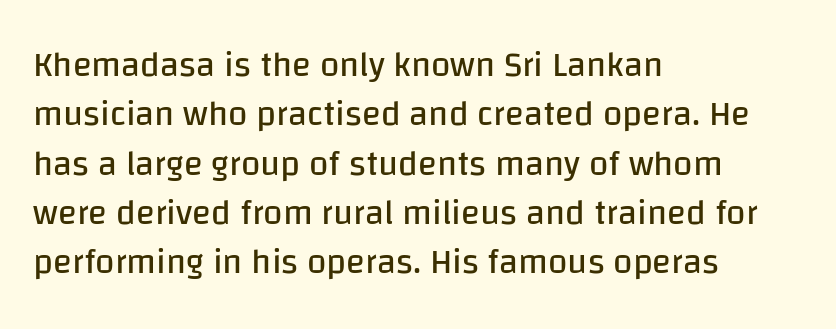
You could not count columns in this text — the font is proportionally spaced. Are there feet on the stems? There aren't — it's a sans. Leading matches the norm, producing a regular column. This rendering uses left alignment, leaving the right contour irregular. The area under the type is left untouched.
